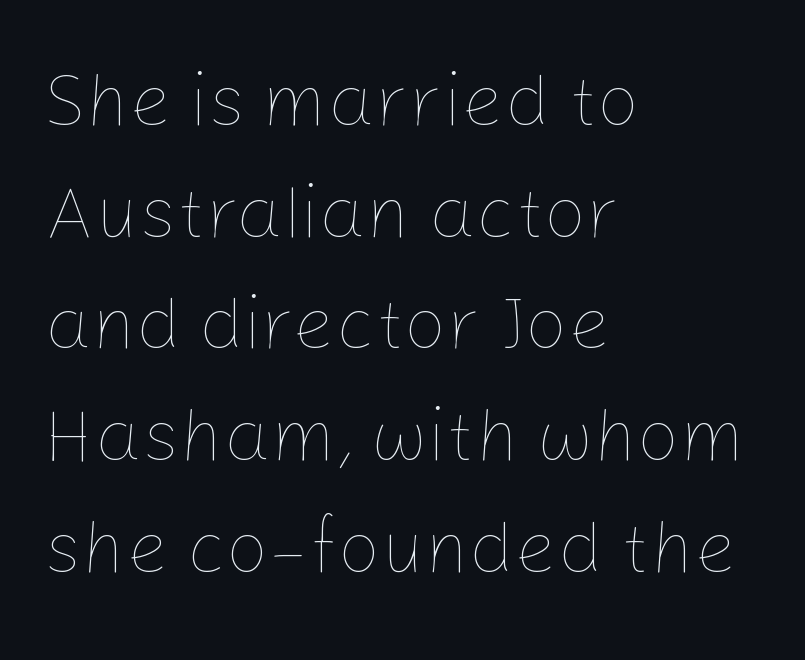
In CSS terms this would be text-align: left. Letter spacing: default. No italicization has been applied; the sample stays upright. Lines of text with bare space underneath.
